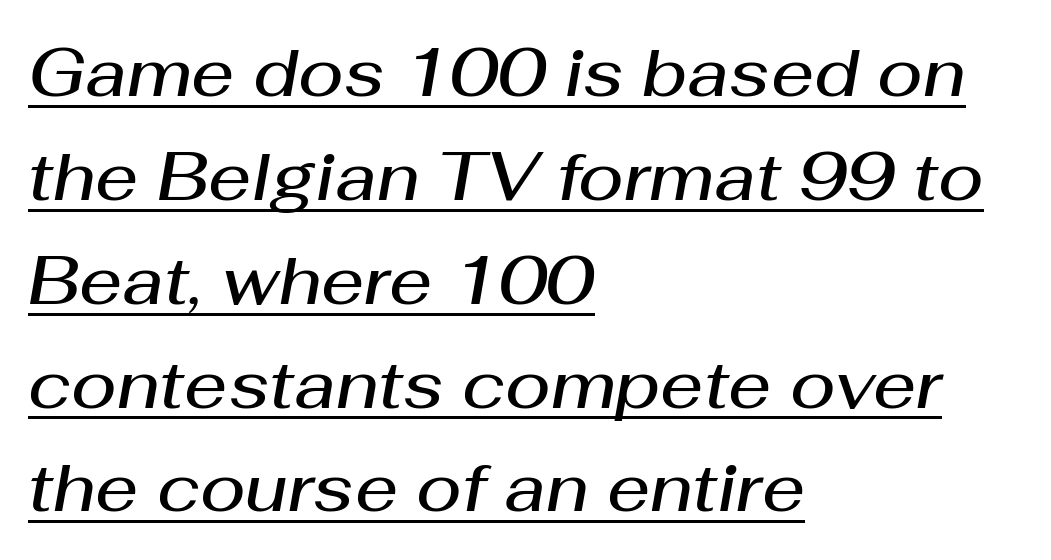
The image shows 67 px semibold type, italic (leaning right); set left-aligned, normal line spacing (1.55x), normal letter spacing, underlined; medium stroke contrast and a medium x-height.
